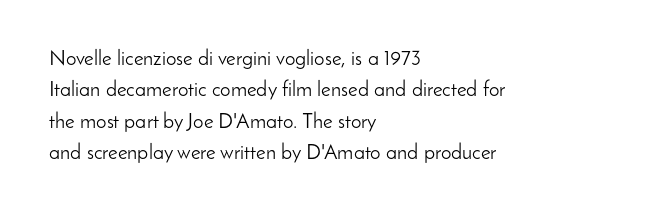
Ordinary non-slanted type is in use. Honestly, the row spacing looks completely unremarkable. These lines keep a tight, regular rhythm from letter to letter. These lines stack with their left ends in a neat column.
